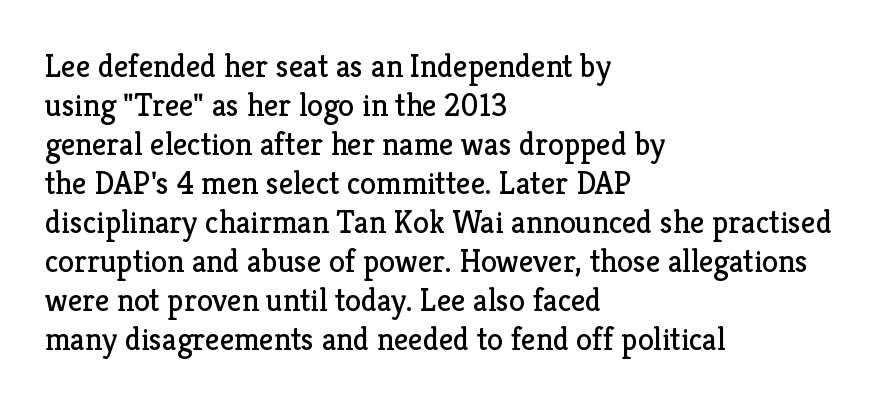
The image shows 32 px regular-weight serif type, upright; set left-aligned, line spacing 1.22x, normal letter spacing, not underlined; low stroke contrast and a medium x-height.
